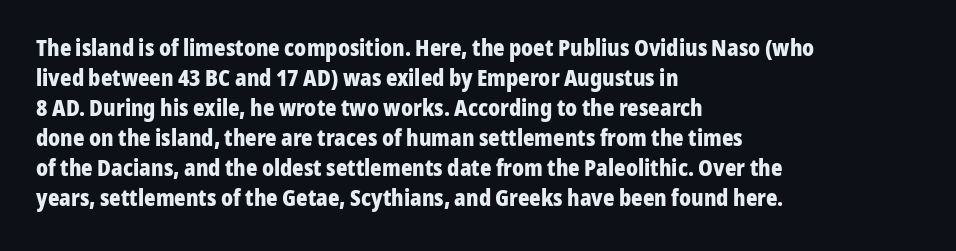
Italic: no, the glyphs are upright roman. Standard letterfit; no display-style spreading of the glyphs. Glance below the letters and you will spot only blank space. Its strokes are broad and dark, the hallmark of bold type.
